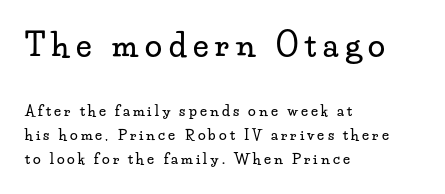
The type is letterspaced generously, with wide tracking. Line spacing here is normal. Block one is the big one; block two sits smaller underneath. Old-style or modern, the face here clearly has serifs. A typesetter would mark this as roman, not italic. The letters advance in unequal steps, a hallmark of proportional type.
